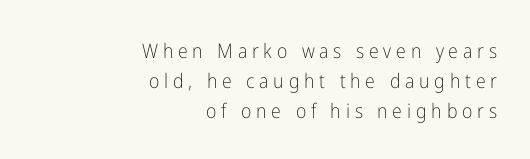
The rows are spaced the way most documents space them. Lines of text with bare space underneath. Heft: none added — not bold. The setting favours the right margin, as signatures and pull-quotes sometimes do. The axis of the letterforms is exactly vertical.
